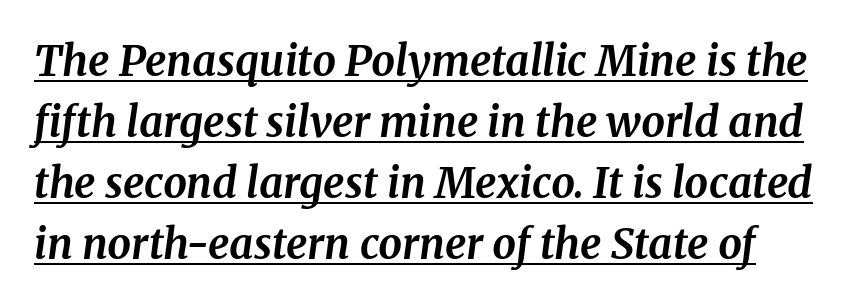
Compared with an ordinary text face, these strokes are far heavier — a full bold. Caption: standard tracking, unaltered. A typesetter would mark this as italic. Baseline-to-baseline distance is the conventional proportion of letter height. Letterform terminals end in serifs throughout the passage.
